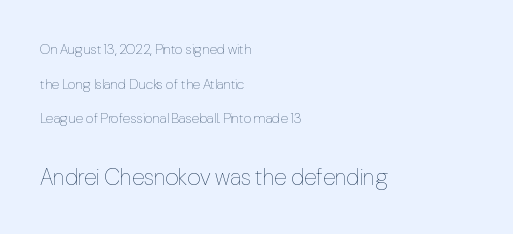
Stroke mass is kept to a normal reading level or below. Is the letter spacing exaggerated? No — it looks like the ordinary default. The rendering enlarges the type as you move from the upper chunk to the lower. Left-aligned paragraph, ragged on the right.
